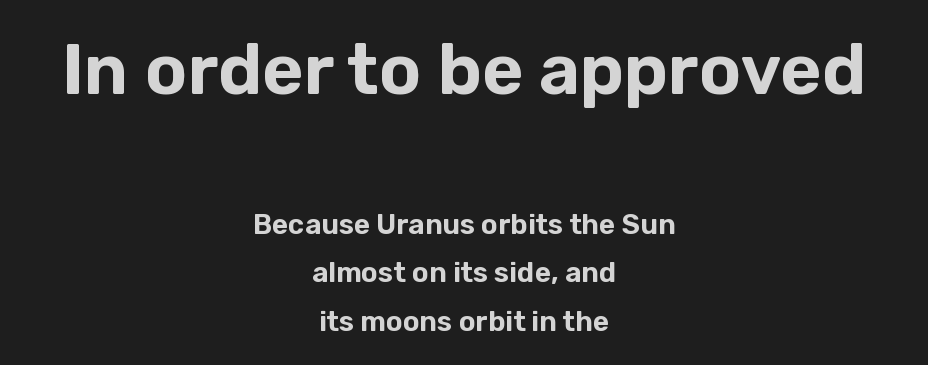
Q: Is the text italic (slanted)? A: No, it is upright.
Q: Is the typeface a serif or a sans-serif typeface? A: Sans-serif.
Q: Is the text underlined? A: No.
Q: How is the paragraph aligned? A: Centered.
Q: Is the spacing between letters normal or unusually wide? A: Normal.
Q: Which block of text is set in a larger size, the first (top) or the second (bottom)? A: The first (top) one.
Q: Width (condensed, normal, or wide)? A: Normal.
Q: Stroke contrast? A: Low.
Q: x-height? A: Medium.
Q: Monospaced? A: No.
